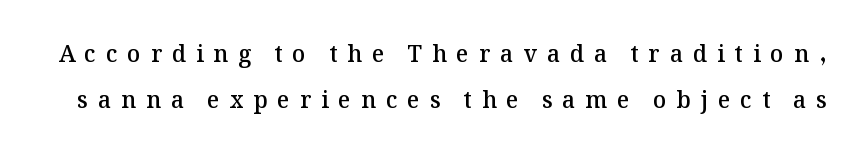
Q: Is the text bold? A: Semi-bold.
Q: Is the text italic (slanted)? A: No, it is upright.
Q: Is the text underlined? A: No.
Q: Is the spacing between letters normal or unusually wide? A: Unusually wide.
Q: Is the spacing between lines tight, normal or loose? A: Loose.
